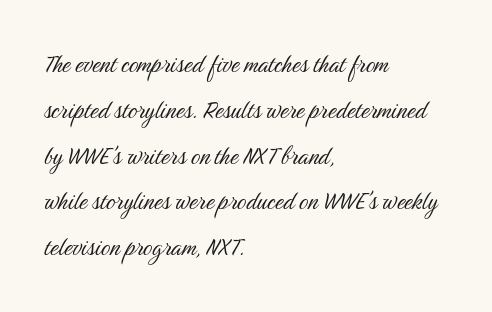
The image shows 29 px light, condensed sans-serif type; set left-aligned, normal line spacing (1.58x), normal letter spacing, not underlined; medium stroke contrast and a medium x-height.
